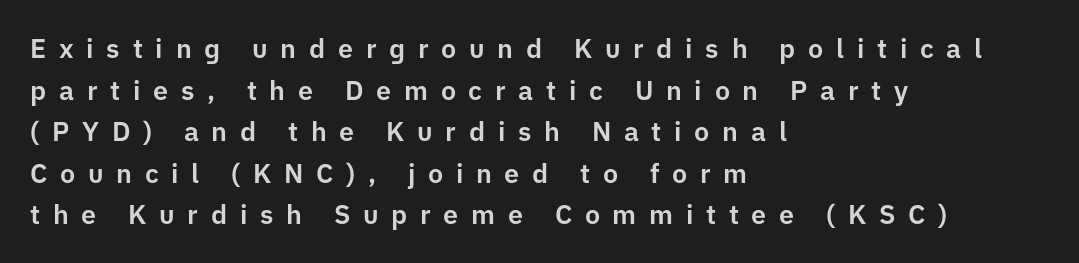
The image shows 27 px text type, upright; set left-aligned, normal line spacing (1.54x), unusually wide letter spacing (+0.47 em), not underlined.
